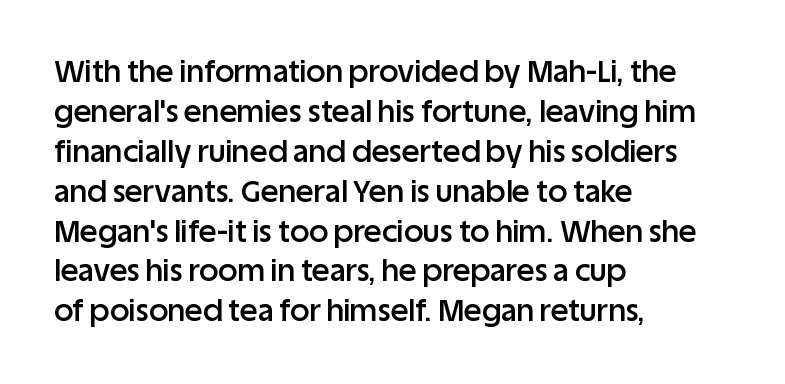
The image shows 30 px semibold sans-serif type, upright; set left-aligned, normal line spacing (1.33x), normal letter spacing, not underlined; low stroke contrast and a large x-height.
